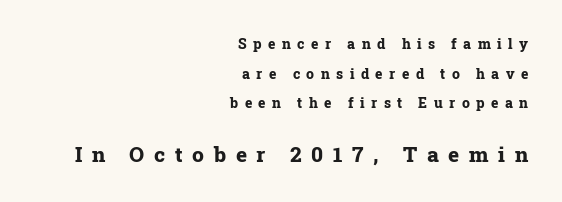
{"italic": "no", "bold": "yes", "underline": "no", "align": "right", "line_spacing": "loose", "line_spacing_ratio": 2.12, "letter_spacing": "wide", "letter_spacing_em": 0.46, "larger_block": "second", "size_ratio": 1.5, "glyph_px": 21}
